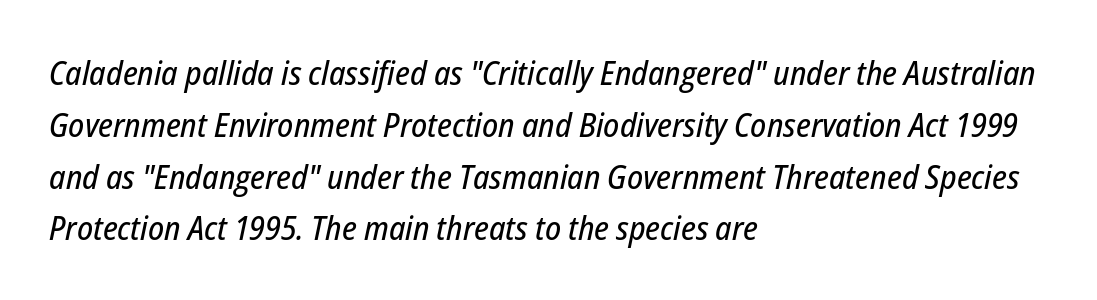
The image shows 33 px condensed type, italic (leaning right); set left-aligned, normal line spacing (1.57x), normal letter spacing, not underlined; low stroke contrast and a medium x-height.
